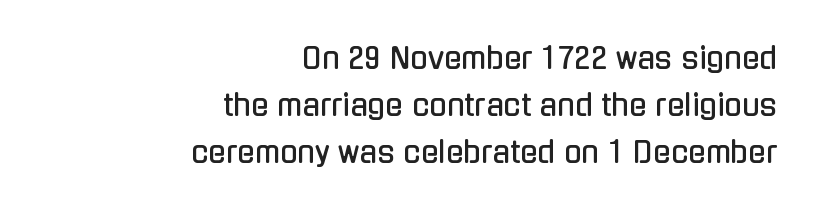
The image shows 29 px condensed sans-serif type, upright; set right-aligned, normal line spacing (1.62x), normal letter spacing, not underlined; low stroke contrast and a medium x-height.
